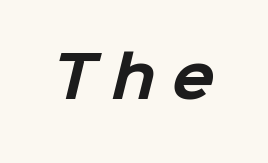
{"serif": "no", "bold": "yes", "weight": "bold", "width": "normal", "stroke_contrast": "low", "x_height": "medium", "monospaced": "no", "underline": "no", "letter_spacing": "wide", "letter_spacing_em": 0.29, "glyph_px": 56}
